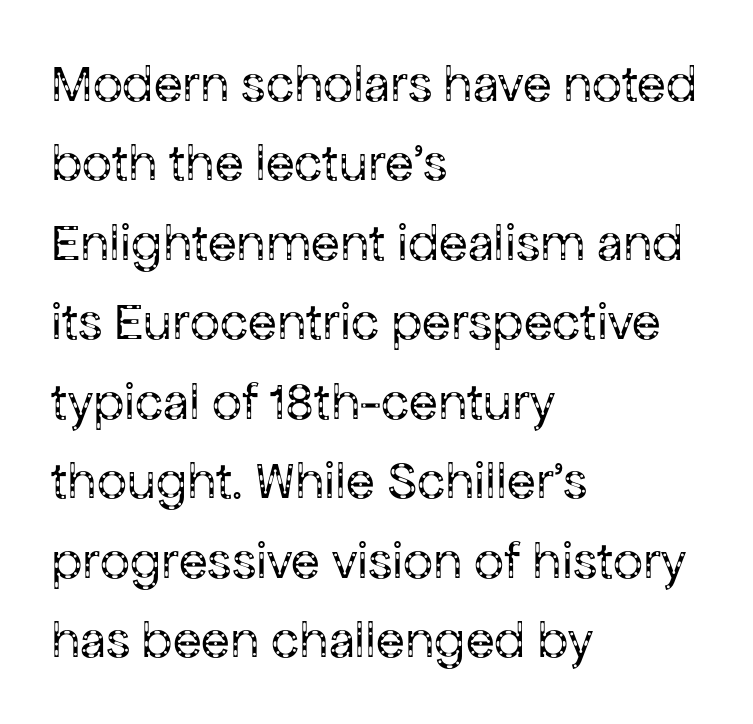
Q: Is the text bold? A: No.
Q: Is the text italic (slanted)? A: No, it is upright.
Q: Is the typeface a serif or a sans-serif typeface? A: Sans-serif.
Q: Is the text underlined? A: No.
Q: How is the paragraph aligned? A: Left-aligned.
Q: Is the spacing between letters normal or unusually wide? A: Normal.
Q: Is the spacing between lines tight, normal or loose? A: Normal.
Q: Width (condensed, normal, or wide)? A: Normal.
Q: Stroke contrast? A: Low.
Q: x-height? A: Medium.
Q: Monospaced? A: No.
